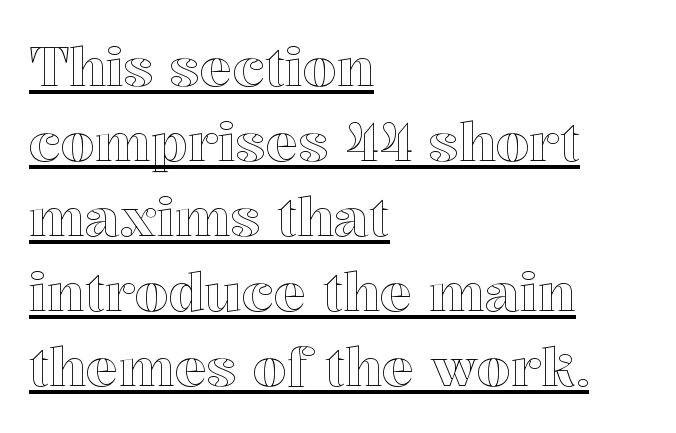
The image shows 54 px text type, upright; set left-aligned, normal line spacing (1.39x), normal letter spacing, underlined; a medium x-height.
